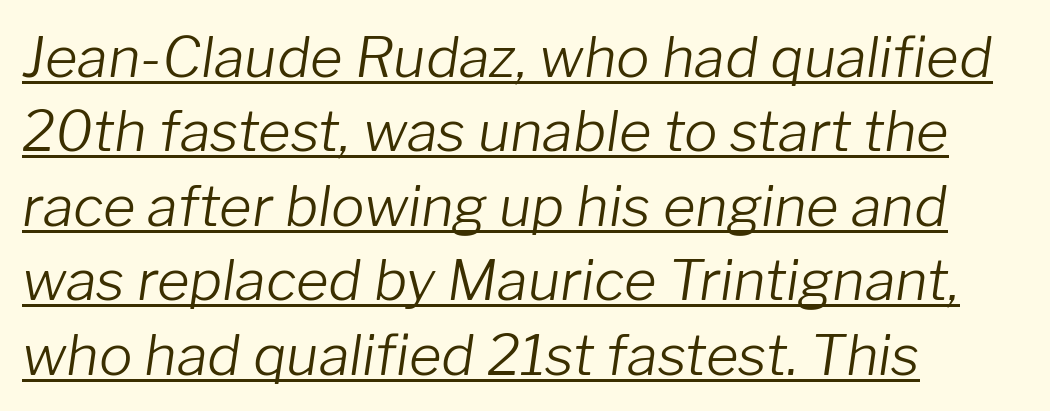
The image shows 56 px light type, italic (leaning right); set left-aligned, normal line spacing (1.33x), normal letter spacing, underlined; low stroke contrast and a medium x-height.
